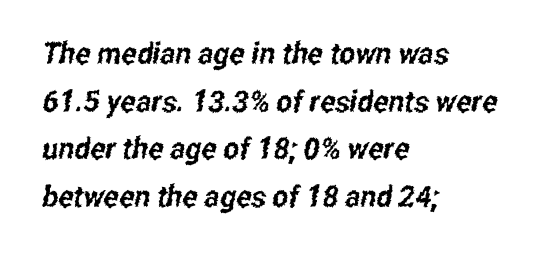
Has an underline been added? It has not. Nope, no serifs anywhere on these letters. All the whitespace from short lines collects on the right. Is this a fixed-width face? No — the glyphs have proportional, varying widths.
